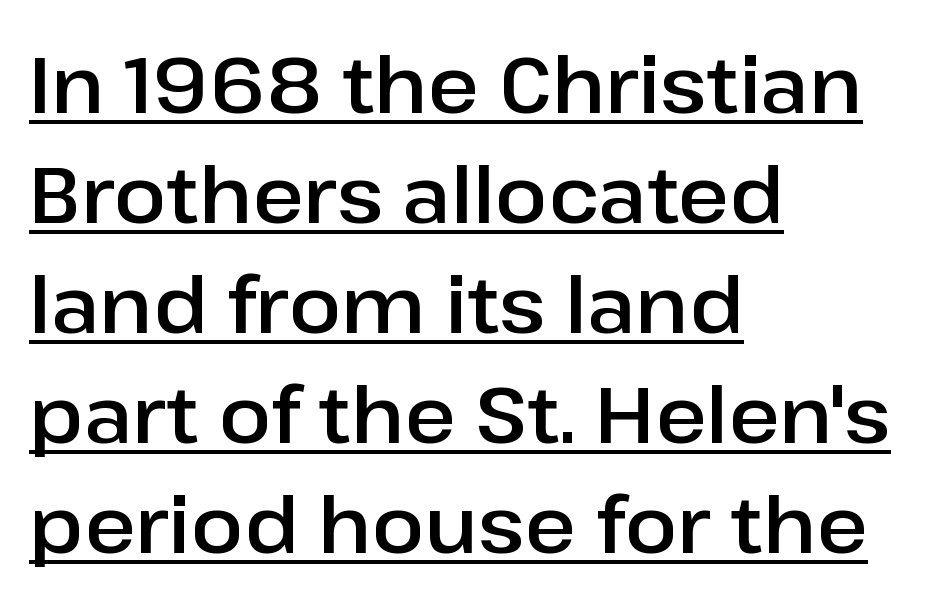
The image shows 78 px sans-serif type, upright; set left-aligned, normal line spacing (1.41x), normal letter spacing, underlined; low stroke contrast and a medium x-height.
